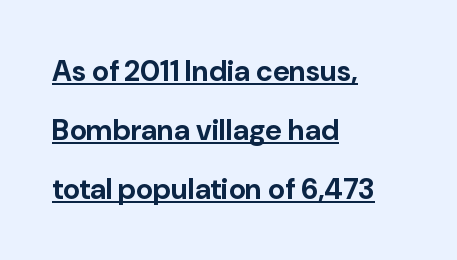
{"serif": "no", "italic": "no", "bold": "yes", "weight": "bold", "width": "normal", "stroke_contrast": "low", "x_height": "medium", "monospaced": "no", "underline": "yes", "align": "left", "line_spacing": "loose", "line_spacing_ratio": 2.03, "letter_spacing": "normal", "letter_spacing_em": 0.0, "glyph_px": 29}
